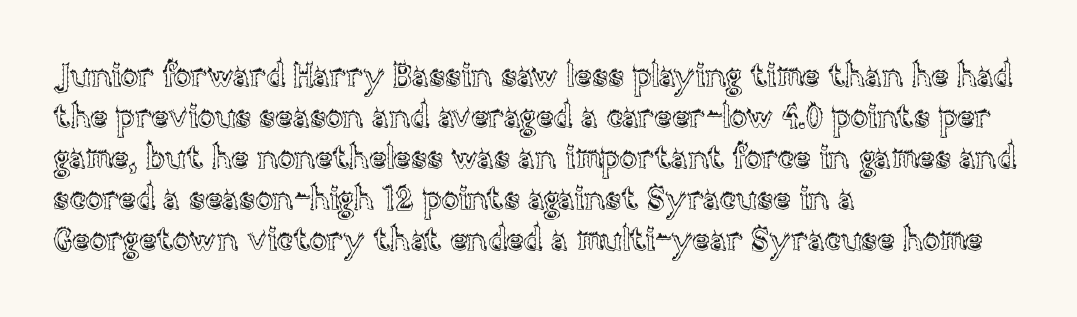
Q: Is the text italic (slanted)? A: No, it is upright.
Q: Is the text underlined? A: No.
Q: How is the paragraph aligned? A: Left-aligned.
Q: Is the spacing between letters normal or unusually wide? A: Normal.
Q: Width (condensed, normal, or wide)? A: Normal.
Q: x-height? A: Large.
Q: Monospaced? A: No.
